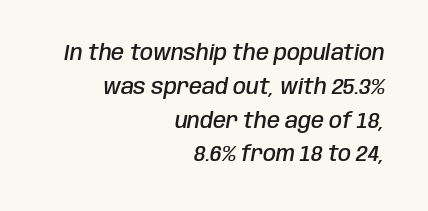
{"italic": "yes", "lean": "right", "slant_degrees": 10, "bold": "semi", "underline": "no", "align": "right", "line_spacing": "normal", "line_spacing_ratio": 1.61, "letter_spacing": "normal", "letter_spacing_em": 0.0, "glyph_px": 21}
